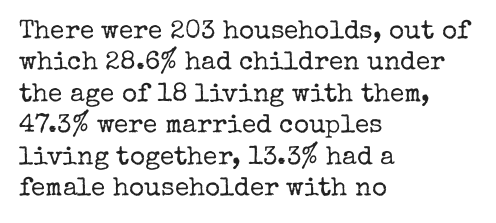
What stands out about the letter spacing? Nothing — it is the standard amount. The rendering anchors every line to the left-hand side. A light-to-regular cut is what we see here. Ordinary non-slanted type is in use.
